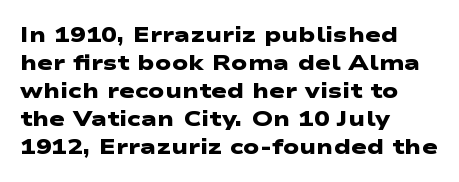
Short and long lines alike share a common starting point at left. Every letter is thick-stroked: bold, no question. Interline gaps are of average width in this sample. Quick note: underline off.
